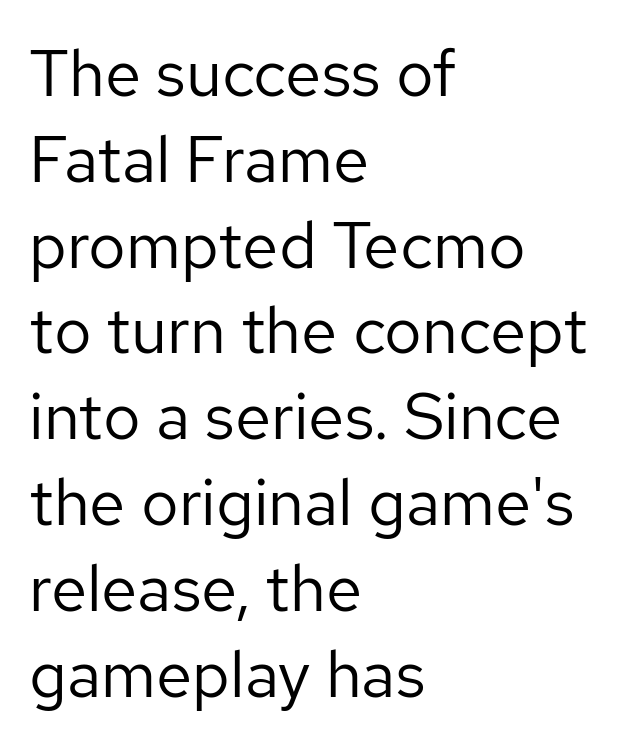
Lines of text with bare space underneath. The letters sit at their default tracking, neither squeezed nor spread. The text block is weighted toward the left margin, trailing off unevenly rightward. Counters stay open thanks to moderate or lighter strokes.
